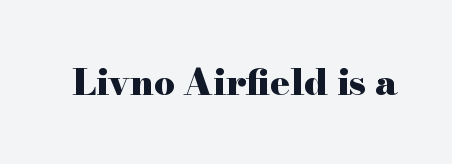
{"serif": "yes", "italic": "no", "bold": "yes", "weight": "heavy", "width": "wide", "stroke_contrast": "high", "x_height": "small", "monospaced": "no", "underline": "no", "letter_spacing": "normal", "letter_spacing_em": 0.0, "glyph_px": 36}
